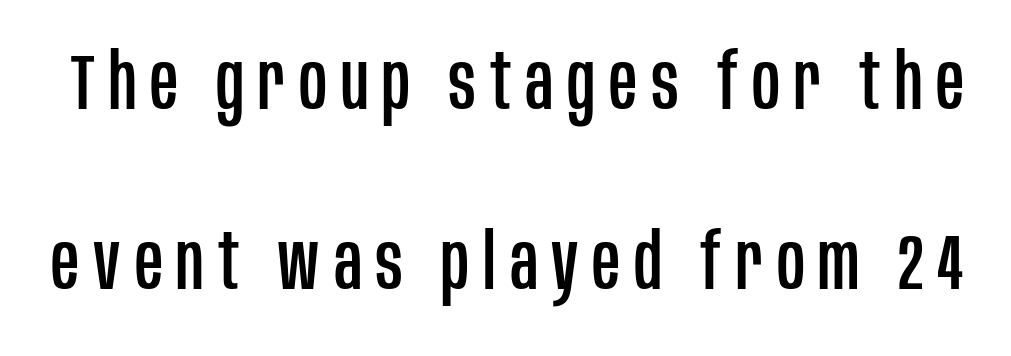
Q: Is the text italic (slanted)? A: No, it is upright.
Q: Is the typeface a serif or a sans-serif typeface? A: Sans-serif.
Q: Is the text underlined? A: No.
Q: Is the spacing between lines tight, normal or loose? A: Loose.
Q: Width (condensed, normal, or wide)? A: Condensed.
Q: Stroke contrast? A: Low.
Q: x-height? A: Large.
Q: Monospaced? A: No.
